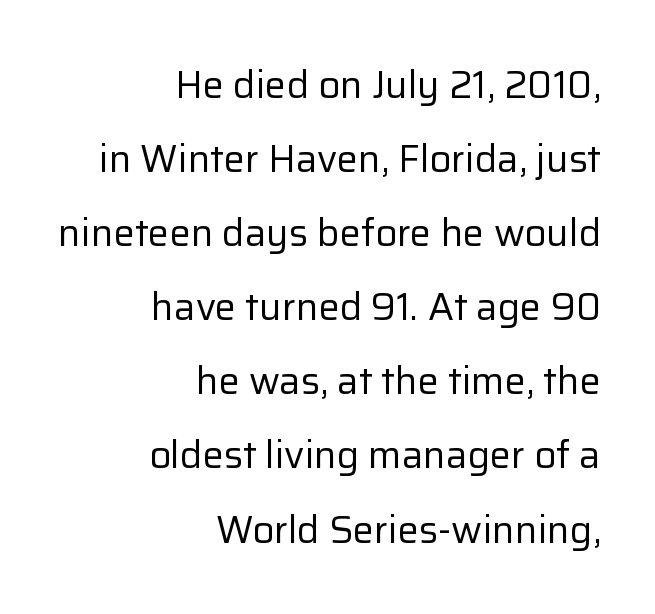
{"serif": "no", "italic": "no", "bold": "no", "weight": "regular", "width": "normal", "stroke_contrast": "low", "x_height": "medium", "monospaced": "no", "underline": "no", "align": "right", "line_spacing": "loose", "line_spacing_ratio": 1.95, "letter_spacing": "normal", "letter_spacing_em": 0.0, "glyph_px": 38}
